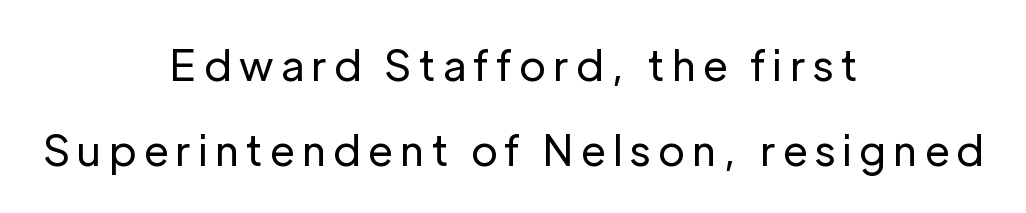
{"serif": "no", "italic": "no", "bold": "no", "weight": "regular", "width": "normal", "stroke_contrast": "low", "x_height": "medium", "monospaced": "no", "underline": "no", "align": "center", "line_spacing": "loose", "line_spacing_ratio": 2.03, "glyph_px": 42}
